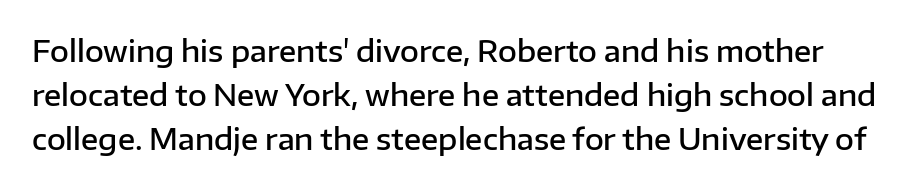
Q: Is the text bold? A: Semi-bold.
Q: Is the text italic (slanted)? A: No, it is upright.
Q: Is the typeface a serif or a sans-serif typeface? A: Sans-serif.
Q: Is the text underlined? A: No.
Q: Is the spacing between letters normal or unusually wide? A: Normal.
Q: Is the spacing between lines tight, normal or loose? A: Normal.
Q: Width (condensed, normal, or wide)? A: Normal.
Q: Stroke contrast? A: Low.
Q: x-height? A: Medium.
Q: Monospaced? A: No.
